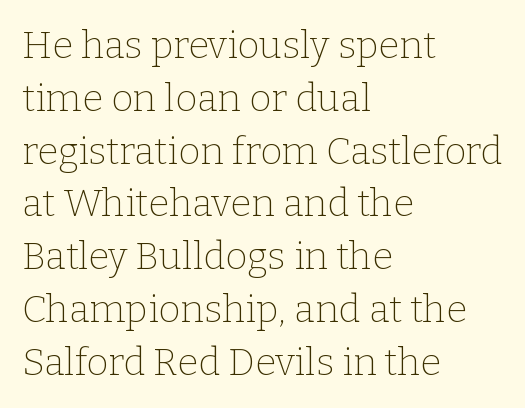
Q: Is the text bold? A: No.
Q: Is the text italic (slanted)? A: No, it is upright.
Q: Is the typeface a serif or a sans-serif typeface? A: Serif.
Q: Is the text underlined? A: No.
Q: How is the paragraph aligned? A: Left-aligned.
Q: Is the spacing between letters normal or unusually wide? A: Normal.
Q: Is the spacing between lines tight, normal or loose? A: Normal.
Q: Width (condensed, normal, or wide)? A: Normal.
Q: Stroke contrast? A: Low.
Q: x-height? A: Medium.
Q: Monospaced? A: No.
